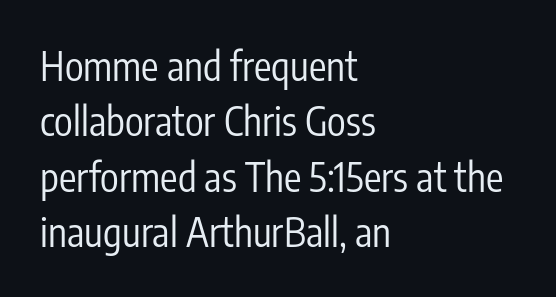
The image shows 39 px regular-weight, condensed sans-serif type, upright; set left-aligned, normal line spacing (1.42x), normal letter spacing, not underlined; low stroke contrast and a medium x-height.
